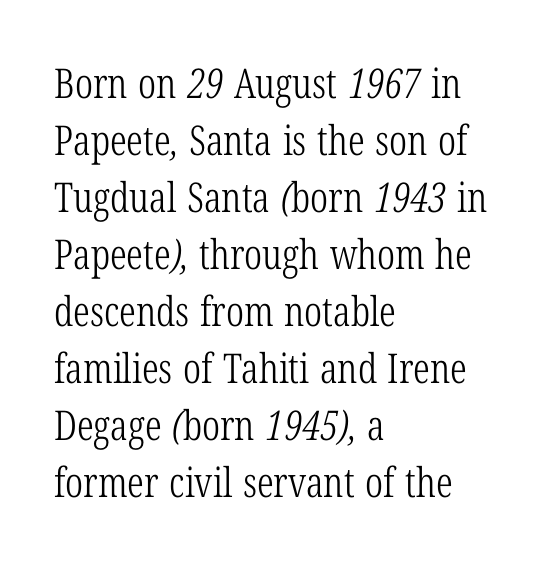
Q: Is the text bold? A: No.
Q: Is the typeface a serif or a sans-serif typeface? A: Serif.
Q: Is the text underlined? A: No.
Q: How is the paragraph aligned? A: Left-aligned.
Q: Is the spacing between letters normal or unusually wide? A: Normal.
Q: Is the spacing between lines tight, normal or loose? A: Normal.
Q: Width (condensed, normal, or wide)? A: Condensed.
Q: Stroke contrast? A: Low.
Q: x-height? A: Medium.
Q: Monospaced? A: No.
